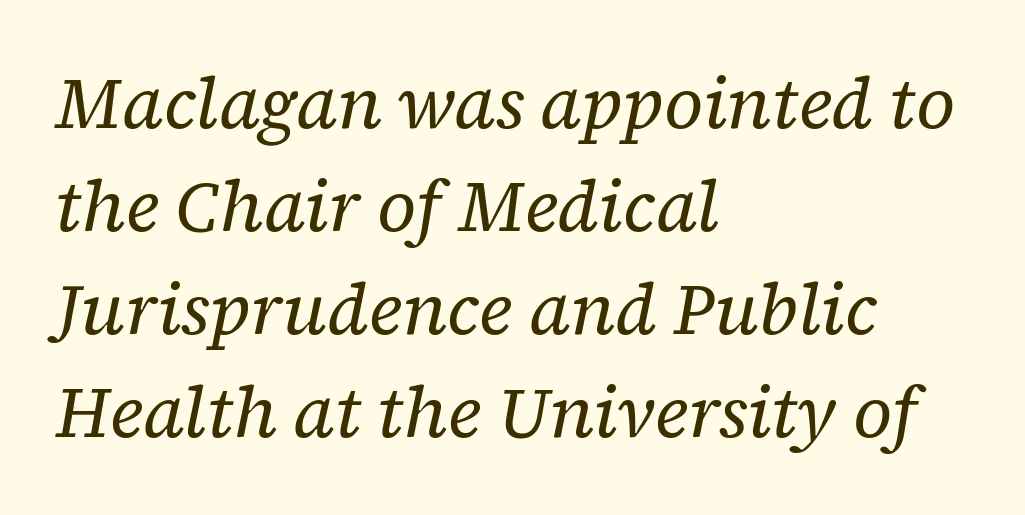
Q: Is the text bold? A: No.
Q: Is the text italic (slanted)? A: Yes, it leans right by about 12 degrees.
Q: Is the typeface a serif or a sans-serif typeface? A: Serif.
Q: Is the text underlined? A: No.
Q: How is the paragraph aligned? A: Left-aligned.
Q: Is the spacing between letters normal or unusually wide? A: Normal.
Q: Is the spacing between lines tight, normal or loose? A: Normal.
Q: Width (condensed, normal, or wide)? A: Normal.
Q: Stroke contrast? A: Low.
Q: x-height? A: Medium.
Q: Monospaced? A: No.
